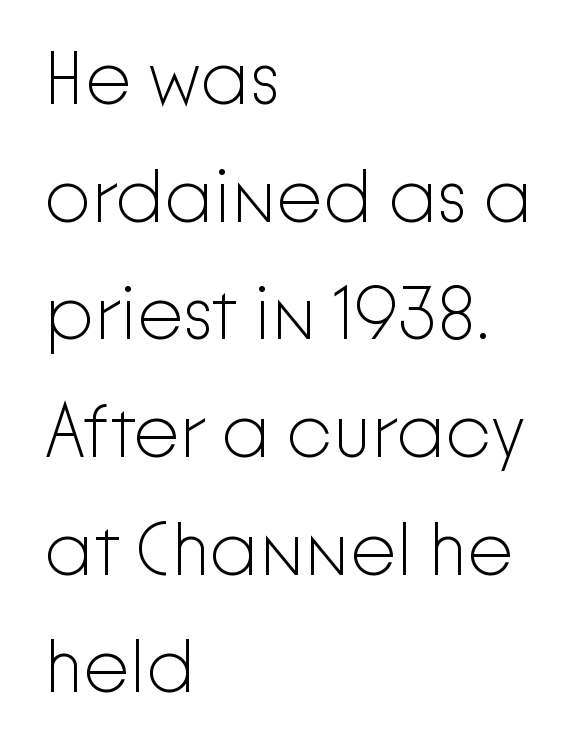
{"serif": "no", "italic": "no", "bold": "no", "weight": "light", "width": "normal", "stroke_contrast": "low", "x_height": "medium", "monospaced": "no", "underline": "no", "align": "left", "line_spacing": "normal", "line_spacing_ratio": 1.59, "letter_spacing": "normal", "letter_spacing_em": 0.0, "glyph_px": 74}
